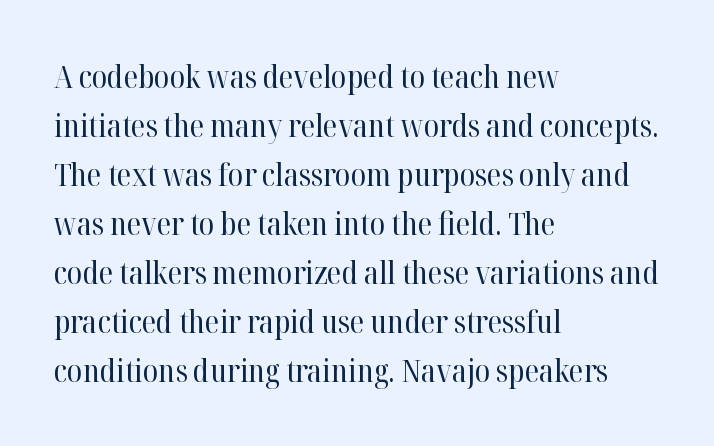
{"serif": "yes", "italic": "no", "bold": "no", "weight": "regular", "width": "normal", "stroke_contrast": "high", "x_height": "medium", "monospaced": "no", "underline": "no", "align": "left", "line_spacing": "normal", "line_spacing_ratio": 1.58, "letter_spacing": "normal", "letter_spacing_em": 0.0, "glyph_px": 31}
